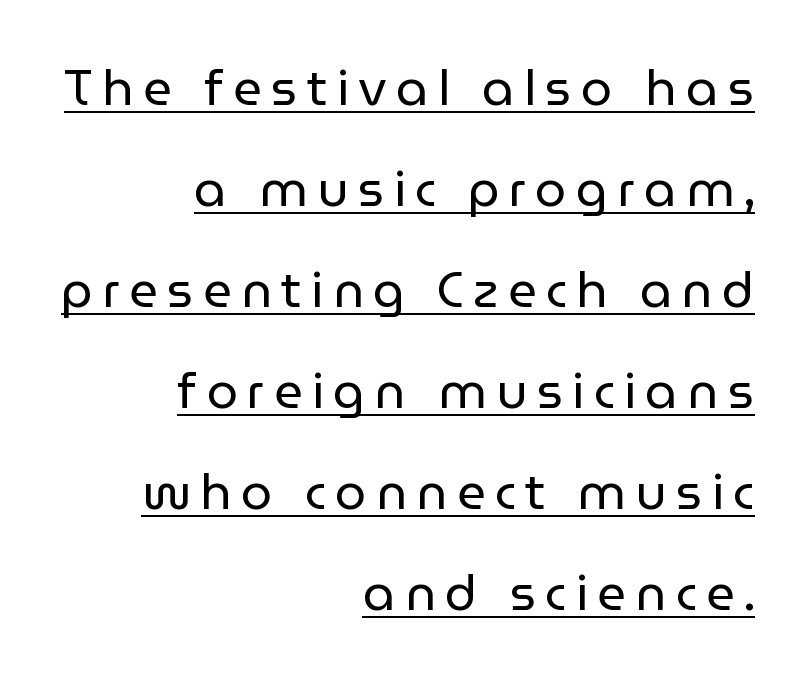
Quick note: interline space is abundant. Is the stroke heavy? The answer is a plain regular-or-lighter. This sample has the flowing, uneven cadence of proportional lettering. The lettering is marked with a stroke running underneath it. Casual observation: everything's shoved over to the right. A roman cut, with each character standing at attention.
